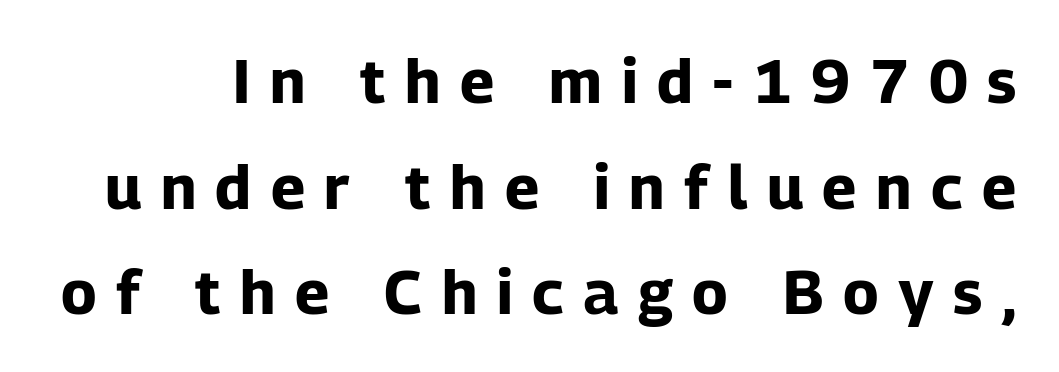
Q: Is the text bold? A: Yes.
Q: Is the text italic (slanted)? A: No, it is upright.
Q: Is the typeface a serif or a sans-serif typeface? A: Sans-serif.
Q: Is the text underlined? A: No.
Q: Is the spacing between letters normal or unusually wide? A: Unusually wide.
Q: Width (condensed, normal, or wide)? A: Normal.
Q: Stroke contrast? A: Low.
Q: x-height? A: Medium.
Q: Monospaced? A: No.
